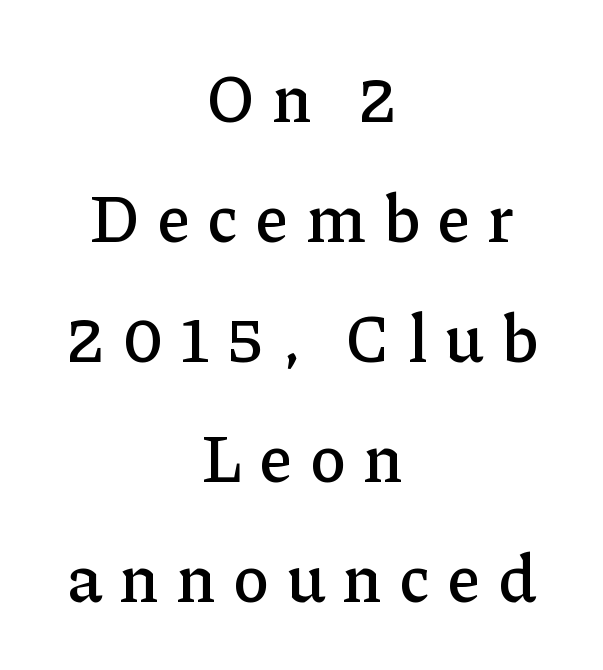
Q: Is the text italic (slanted)? A: No, it is upright.
Q: Is the typeface a serif or a sans-serif typeface? A: Serif.
Q: Is the text underlined? A: No.
Q: How is the paragraph aligned? A: Centered.
Q: Is the spacing between letters normal or unusually wide? A: Unusually wide.
Q: Width (condensed, normal, or wide)? A: Normal.
Q: Stroke contrast? A: Low.
Q: x-height? A: Medium.
Q: Monospaced? A: No.
